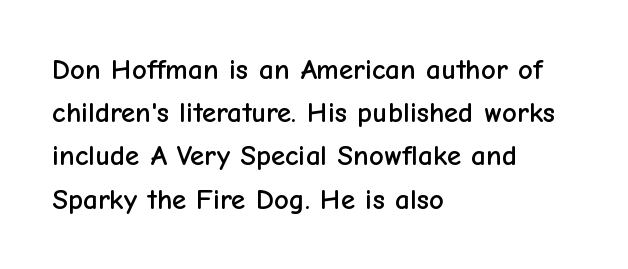
Q: Is the text italic (slanted)? A: No, it is upright.
Q: Is the typeface a serif or a sans-serif typeface? A: Sans-serif.
Q: Is the text underlined? A: No.
Q: How is the paragraph aligned? A: Left-aligned.
Q: Is the spacing between letters normal or unusually wide? A: Normal.
Q: Is the spacing between lines tight, normal or loose? A: Normal.
Q: Width (condensed, normal, or wide)? A: Normal.
Q: Stroke contrast? A: Low.
Q: x-height? A: Medium.
Q: Monospaced? A: No.
